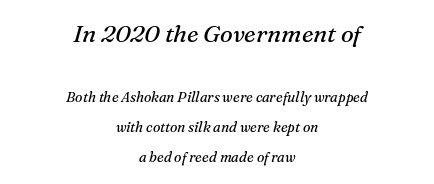
{"italic": "yes", "lean": "right", "slant_degrees": 16, "bold": "no", "underline": "no", "align": "center", "line_spacing": "loose", "line_spacing_ratio": 2.13, "letter_spacing": "normal", "letter_spacing_em": 0.0, "larger_block": "first", "size_ratio": 1.71, "glyph_px": 24}
